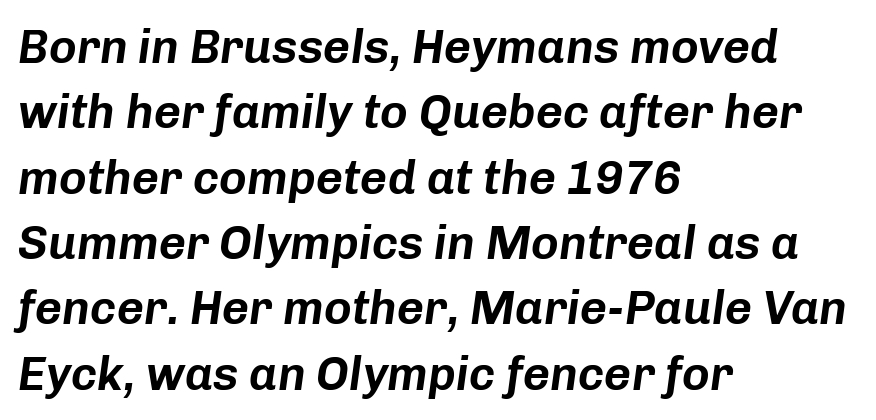
The image shows 47 px text type, italic (leaning right); set left-aligned, normal line spacing (1.39x), normal letter spacing, not underlined; low stroke contrast and a medium x-height.
